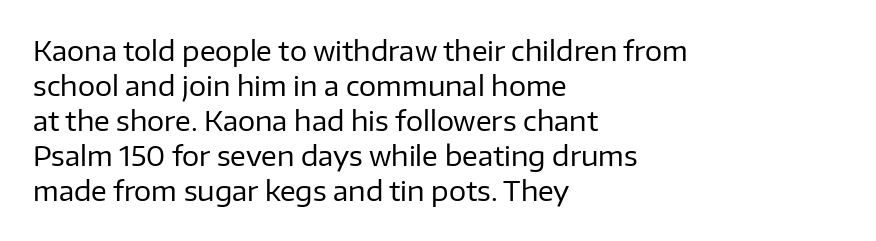
{"italic": "no", "bold": "no", "underline": "no", "align": "left", "line_spacing": "normal", "line_spacing_ratio": 1.3, "letter_spacing": "normal", "letter_spacing_em": 0.0, "glyph_px": 27}
